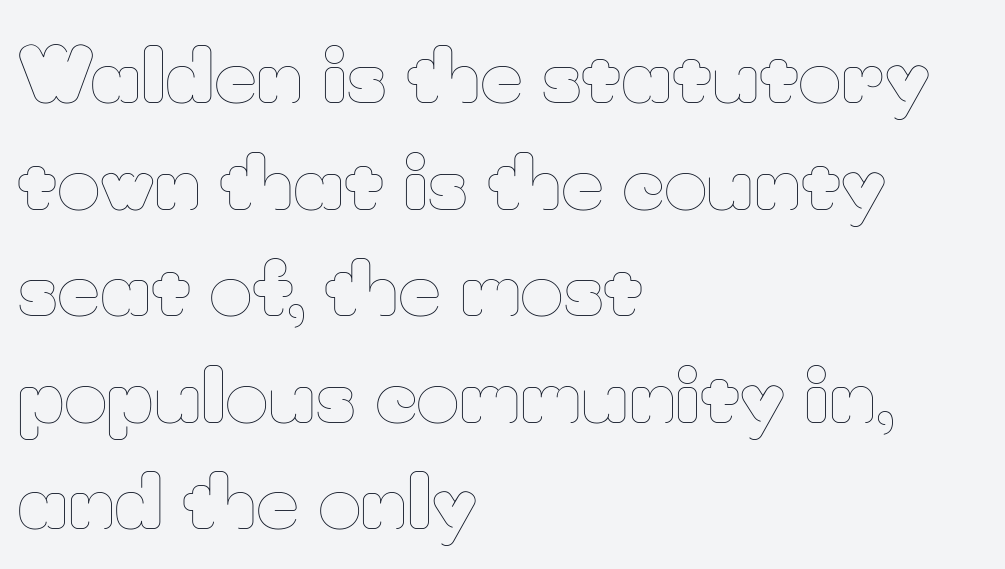
Rendered with straight, roman letterforms. In terms of leading, this rendering sits right in the middle. The passage shown is typed in a proportional face where columns would drift. The line texture is even and compact thanks to regular tracking. The lines in this sample share a left origin and differ only in where they stop.
